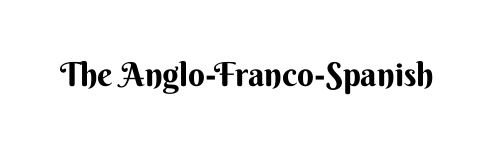
The image shows 33 px sans-serif type, upright; set normal letter spacing, not underlined; medium stroke contrast and a small x-height.
